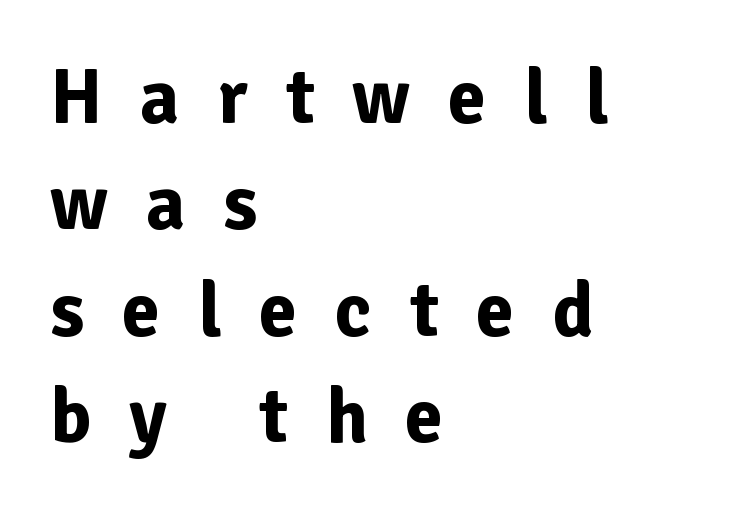
The image shows 77 px bold sans-serif type, upright; set left-aligned, normal line spacing (1.38x), unusually wide letter spacing (+0.49 em), not underlined; low stroke contrast and a medium x-height.
